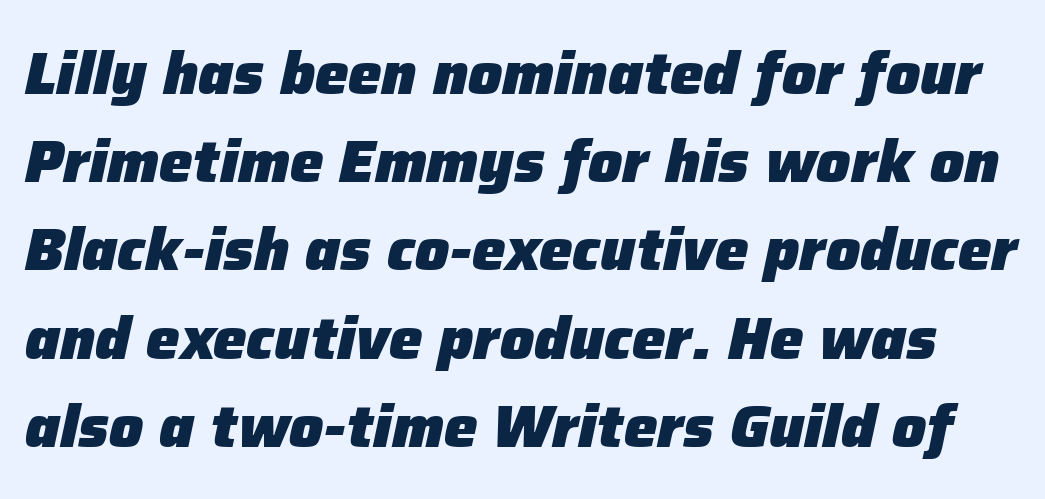
{"italic": "yes", "lean": "right", "slant_degrees": 12, "bold": "yes", "weight": "heavy", "width": "normal", "stroke_contrast": "low", "x_height": "medium", "monospaced": "no", "underline": "no", "line_spacing": "normal", "line_spacing_ratio": 1.47, "letter_spacing": "normal", "letter_spacing_em": 0.0, "glyph_px": 60}
